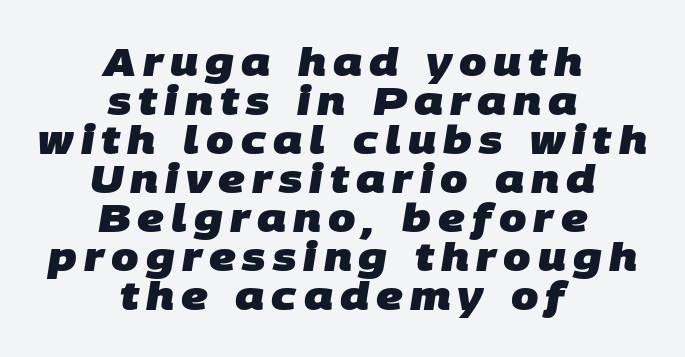
The image shows 39 px heavy sans-serif type; set centered, tight line spacing (1.0x), not underlined; low stroke contrast and a large x-height.
